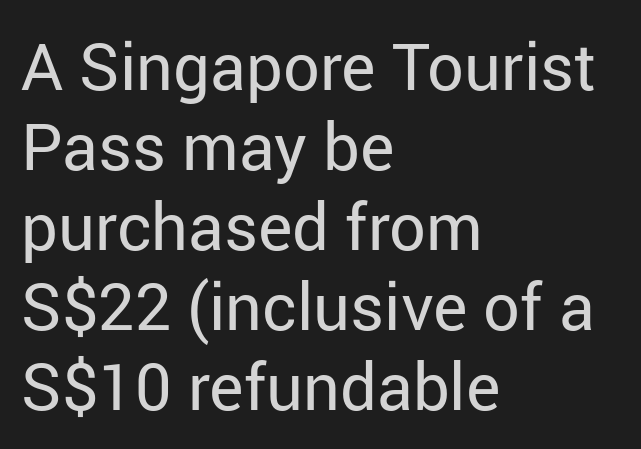
Q: Is the text bold? A: No.
Q: Is the text italic (slanted)? A: No, it is upright.
Q: Is the typeface a serif or a sans-serif typeface? A: Sans-serif.
Q: Is the text underlined? A: No.
Q: How is the paragraph aligned? A: Left-aligned.
Q: Is the spacing between letters normal or unusually wide? A: Normal.
Q: Width (condensed, normal, or wide)? A: Normal.
Q: Stroke contrast? A: Low.
Q: x-height? A: Medium.
Q: Monospaced? A: No.
